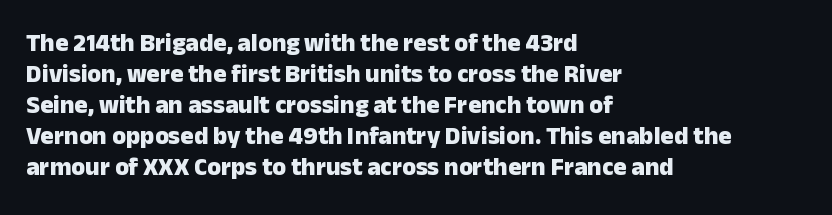
Q: Is the text bold? A: Yes.
Q: Is the text italic (slanted)? A: No, it is upright.
Q: Is the text underlined? A: No.
Q: How is the paragraph aligned? A: Left-aligned.
Q: Is the spacing between letters normal or unusually wide? A: Normal.
